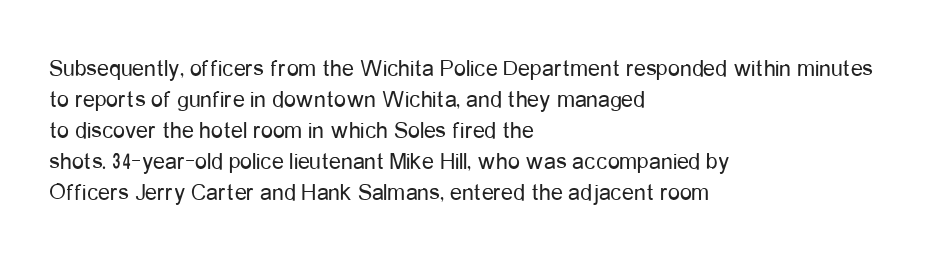
Q: Is the text bold? A: No.
Q: Is the text italic (slanted)? A: No, it is upright.
Q: Is the text underlined? A: No.
Q: How is the paragraph aligned? A: Left-aligned.
Q: Is the spacing between letters normal or unusually wide? A: Normal.
Q: Is the spacing between lines tight, normal or loose? A: Normal.
